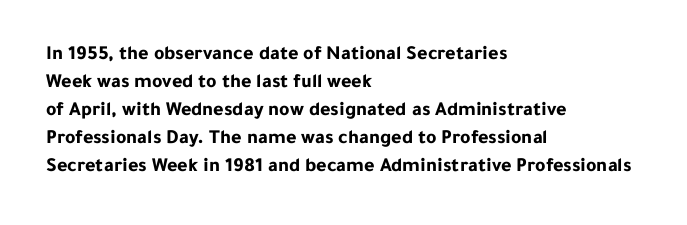
The image shows 20 px bold type, upright; set left-aligned, normal line spacing (1.4x), normal letter spacing, not underlined.
